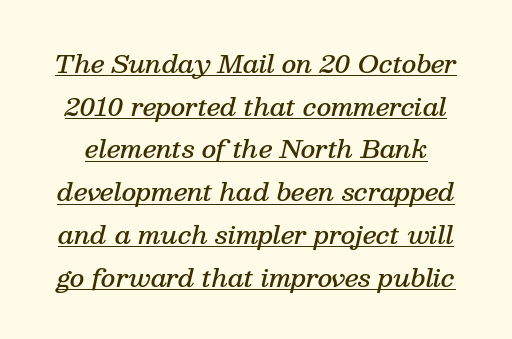
The image shows 25 px text type, italic (leaning right); set line spacing 1.71x, normal letter spacing, underlined.
